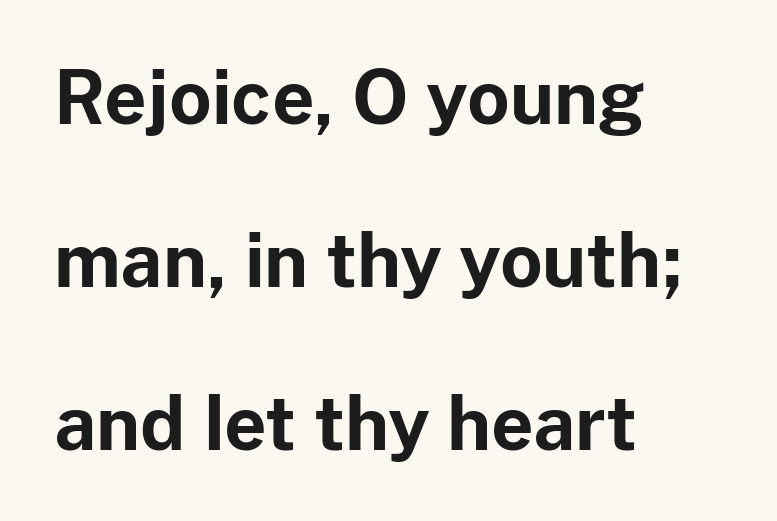
Q: Is the text bold? A: Yes.
Q: Is the text italic (slanted)? A: No, it is upright.
Q: Is the typeface a serif or a sans-serif typeface? A: Sans-serif.
Q: Is the text underlined? A: No.
Q: How is the paragraph aligned? A: Left-aligned.
Q: Is the spacing between letters normal or unusually wide? A: Normal.
Q: Is the spacing between lines tight, normal or loose? A: Loose.
Q: Width (condensed, normal, or wide)? A: Normal.
Q: Stroke contrast? A: Low.
Q: x-height? A: Medium.
Q: Monospaced? A: No.
